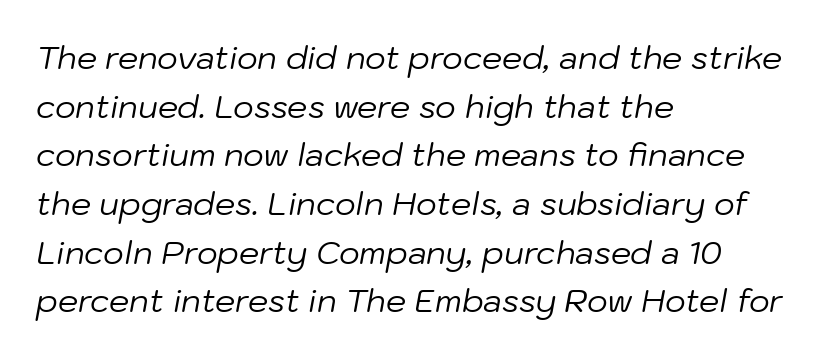
Q: Is the text bold? A: No.
Q: Is the text italic (slanted)? A: Yes, it leans right by about 10 degrees.
Q: Is the text underlined? A: No.
Q: How is the paragraph aligned? A: Left-aligned.
Q: Is the spacing between letters normal or unusually wide? A: Normal.
Q: Is the spacing between lines tight, normal or loose? A: Normal.
Q: Width (condensed, normal, or wide)? A: Normal.
Q: Stroke contrast? A: Low.
Q: x-height? A: Medium.
Q: Monospaced? A: No.
